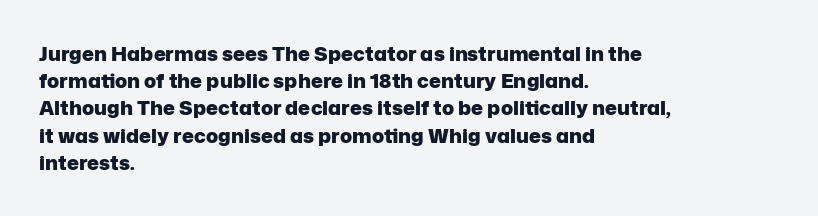
Q: Is the text bold? A: Yes.
Q: Is the text italic (slanted)? A: No, it is upright.
Q: Is the text underlined? A: No.
Q: How is the paragraph aligned? A: Left-aligned.
Q: Is the spacing between letters normal or unusually wide? A: Normal.
Q: Is the spacing between lines tight, normal or loose? A: Normal.
